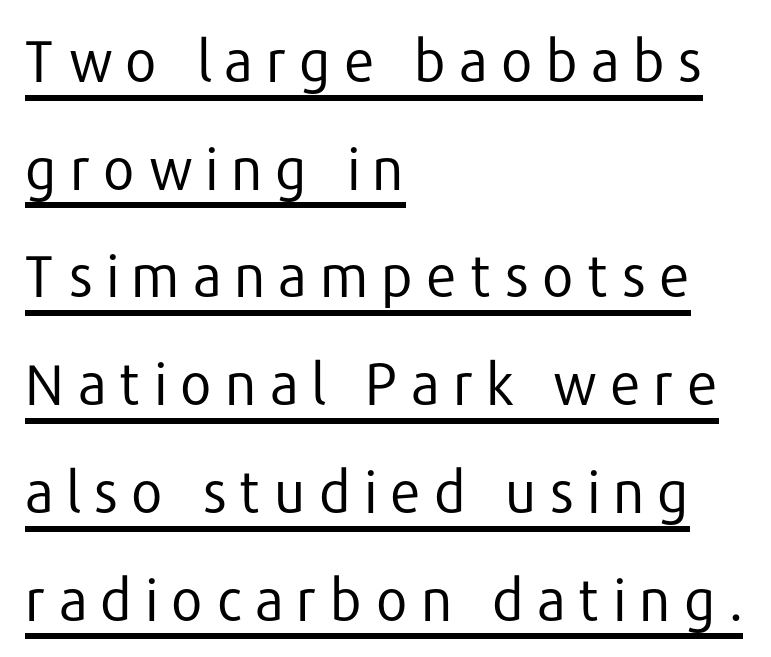
{"serif": "no", "italic": "no", "bold": "no", "weight": "regular", "width": "normal", "stroke_contrast": "low", "x_height": "medium", "monospaced": "no", "underline": "yes", "align": "left", "line_spacing_ratio": 1.89, "letter_spacing": "wide", "letter_spacing_em": 0.21, "glyph_px": 57}
